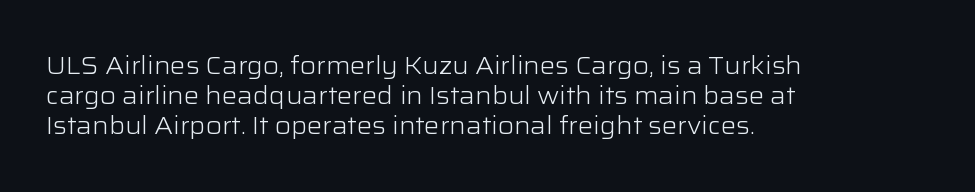
The image shows 24 px text type, upright; set left-aligned, normal line spacing (1.26x), normal letter spacing, not underlined.
